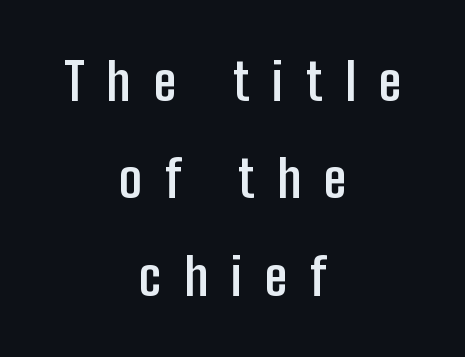
{"serif": "no", "italic": "no", "bold": "yes", "weight": "semibold", "width": "condensed", "stroke_contrast": "low", "x_height": "medium", "monospaced": "no", "underline": "no", "align": "center", "line_spacing": "loose", "line_spacing_ratio": 1.91, "letter_spacing": "wide", "letter_spacing_em": 0.45, "glyph_px": 51}
